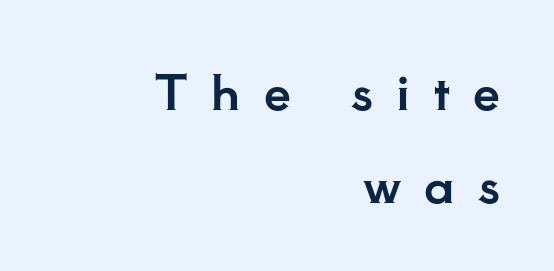
Q: Is the text italic (slanted)? A: No, it is upright.
Q: Is the typeface a serif or a sans-serif typeface? A: Serif.
Q: Is the text underlined? A: No.
Q: How is the paragraph aligned? A: Right-aligned.
Q: Is the spacing between letters normal or unusually wide? A: Unusually wide.
Q: Is the spacing between lines tight, normal or loose? A: Loose.
Q: Width (condensed, normal, or wide)? A: Normal.
Q: Stroke contrast? A: Low.
Q: x-height? A: Small.
Q: Monospaced? A: No.
